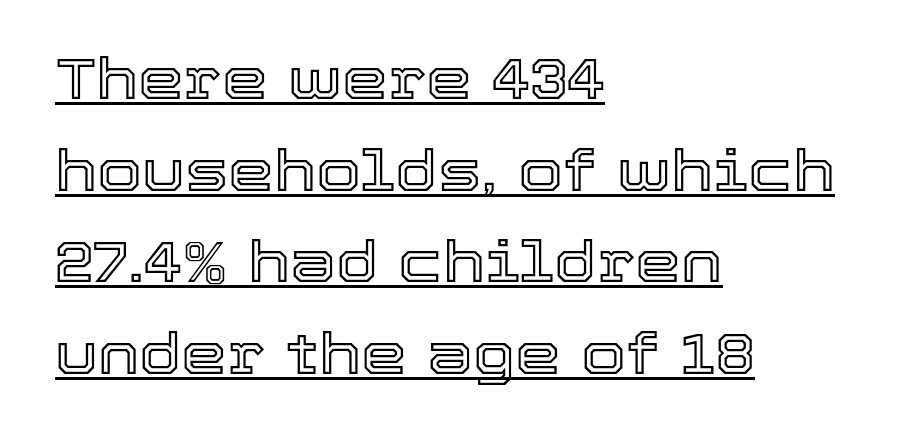
Q: Is the text italic (slanted)? A: No, it is upright.
Q: Is the text underlined? A: Yes.
Q: How is the paragraph aligned? A: Left-aligned.
Q: Is the spacing between letters normal or unusually wide? A: Normal.
Q: Is the spacing between lines tight, normal or loose? A: Normal.
Q: Width (condensed, normal, or wide)? A: Normal.
Q: x-height? A: Medium.
Q: Monospaced? A: No.
